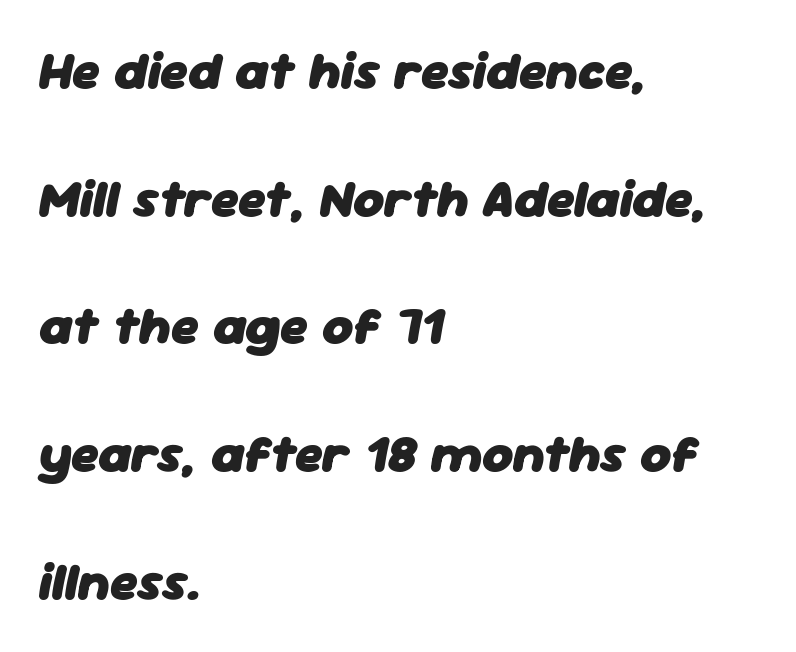
Q: Is the text bold? A: Yes.
Q: Is the text italic (slanted)? A: Yes, it leans right by about 11 degrees.
Q: Is the text underlined? A: No.
Q: How is the paragraph aligned? A: Left-aligned.
Q: Is the spacing between letters normal or unusually wide? A: Normal.
Q: Is the spacing between lines tight, normal or loose? A: Loose.
Q: Width (condensed, normal, or wide)? A: Normal.
Q: Stroke contrast? A: Low.
Q: x-height? A: Medium.
Q: Monospaced? A: No.
